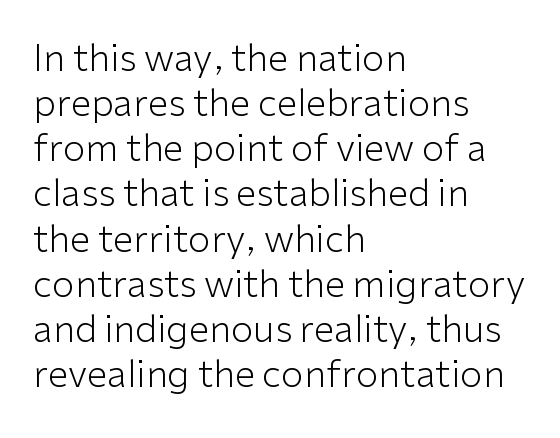
{"serif": "no", "italic": "no", "bold": "no", "weight": "light", "width": "normal", "stroke_contrast": "low", "x_height": "medium", "monospaced": "no", "underline": "no", "align": "left", "line_spacing_ratio": 1.22, "letter_spacing": "normal", "letter_spacing_em": 0.0, "glyph_px": 37}
